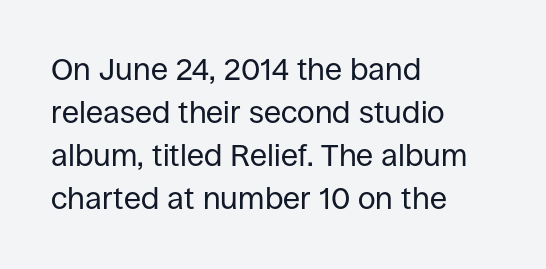
The specimen reads as upright at a glance. Here the designer chose a conventional face with non-uniform glyph widths. Vertically, the passage feels balanced, rows spaced as you'd expect. Underline: absent. Nothing sits at the stroke ends, so this counts as sans-serif. Is the letter spacing exaggerated? No — it looks like the ordinary default.
